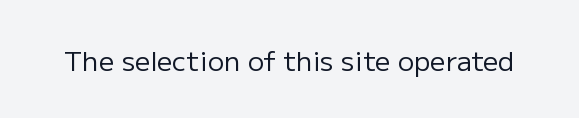
Has an underline been added? It has not. The type is set solid horizontally, with unmodified tracking. The characters are drawn with everyday or finer stroke widths. Every character sits straight up, as roman type does.
